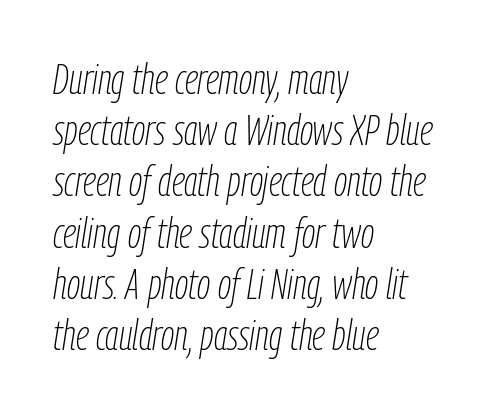
Nobody touched the tracking dial on this one. Stroke mass is kept to a normal reading level or below. The rendering uses natural spacing where letterforms have individual widths. Observe the lean: these are italic letterforms.
